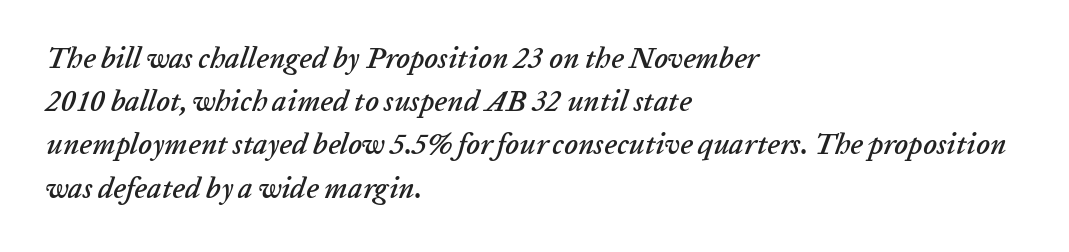
The passage shown is not underscored anywhere. A student would call this left alignment; a typographer would say flush left, rag right. Characters are canted at an angle relative to the baseline's perpendicular. If you measured baseline to baseline, you'd find a middling distance. Note the varied advance widths — an 'i' is clearly narrower than an 'm'.
